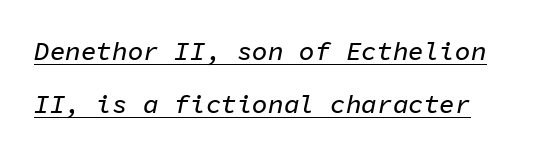
The image shows 26 px text type, italic (leaning right); set loose line spacing (2.03x), normal letter spacing, underlined.
